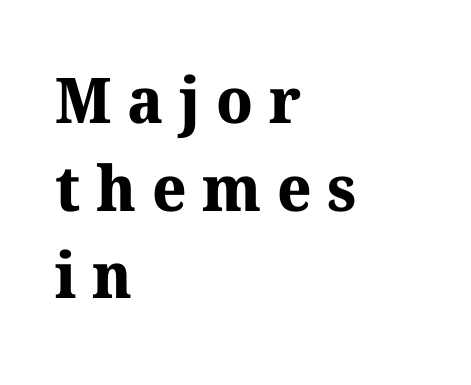
The image shows 63 px bold serif type; set left-aligned, normal line spacing (1.39x), unusually wide letter spacing (+0.25 em), not underlined; medium stroke contrast and a medium x-height.
